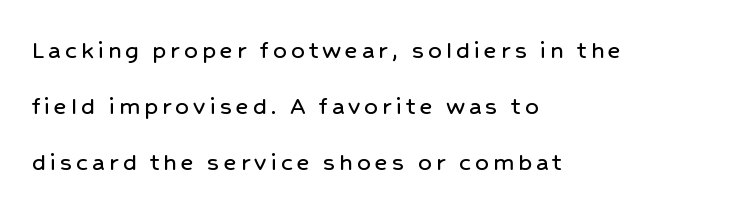
{"italic": "no", "underline": "no", "align": "left", "line_spacing": "loose", "line_spacing_ratio": 2.08, "glyph_px": 27}
